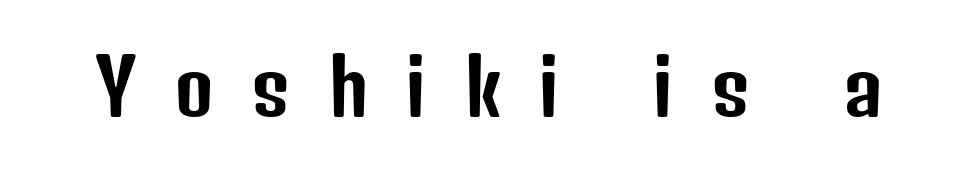
{"serif": "no", "italic": "no", "width": "condensed", "stroke_contrast": "low", "x_height": "medium", "monospaced": "no", "underline": "no", "letter_spacing": "wide", "letter_spacing_em": 0.49, "glyph_px": 76}
